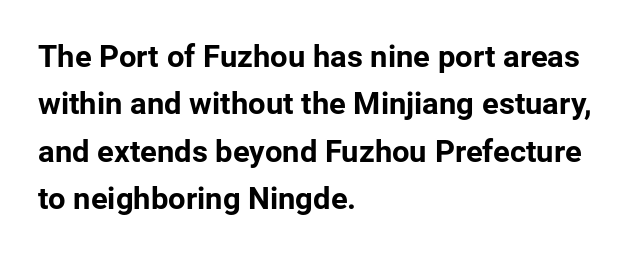
{"serif": "no", "italic": "no", "bold": "yes", "weight": "bold", "width": "normal", "stroke_contrast": "low", "x_height": "medium", "monospaced": "no", "underline": "no", "align": "left", "line_spacing": "normal", "line_spacing_ratio": 1.53, "letter_spacing": "normal", "letter_spacing_em": 0.0, "glyph_px": 31}
